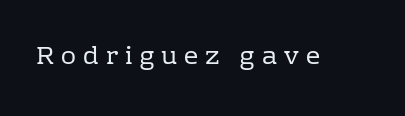
Q: Is the text bold? A: No.
Q: Is the text italic (slanted)? A: No, it is upright.
Q: Is the text underlined? A: No.
Q: Is the spacing between letters normal or unusually wide? A: Unusually wide.
